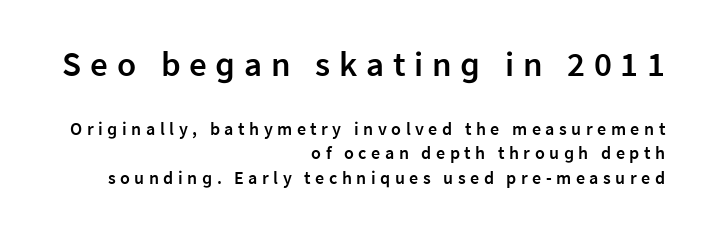
Character widths vary here, with narrow letters taking less room than wide ones. Typesetter's note — upper block bumped up in size, lower block left smaller. A typesetter would call this leading conventional body-copy spacing. The text block is weighted toward the right margin, trailing off unevenly leftward.
